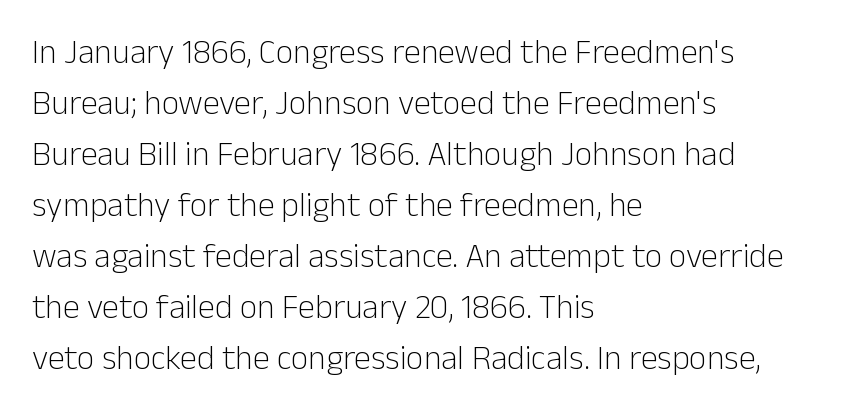
The image shows 34 px light sans-serif type, upright; set left-aligned, normal line spacing (1.5x), normal letter spacing, not underlined; low stroke contrast and a medium x-height.
